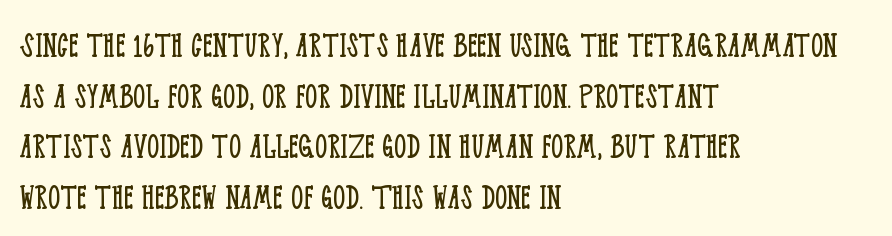
{"serif": "yes", "italic": "no", "bold": "no", "weight": "light", "width": "condensed", "stroke_contrast": "low", "x_height": "large", "monospaced": "no", "underline": "no", "align": "left", "line_spacing": "normal", "line_spacing_ratio": 1.33, "letter_spacing": "normal", "letter_spacing_em": 0.0, "glyph_px": 38}
